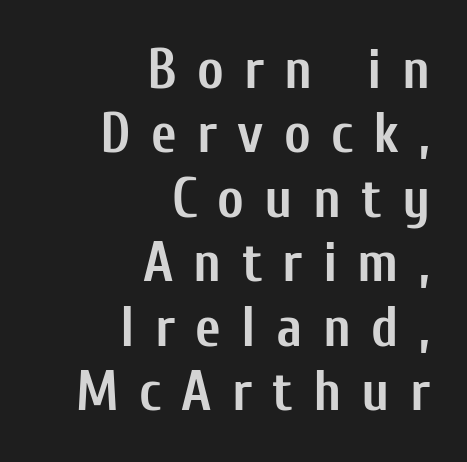
The image shows 56 px semibold, condensed sans-serif type, upright; set right-aligned, tight line spacing (1.15x), unusually wide letter spacing (+0.36 em), not underlined; low stroke contrast and a medium x-height.
